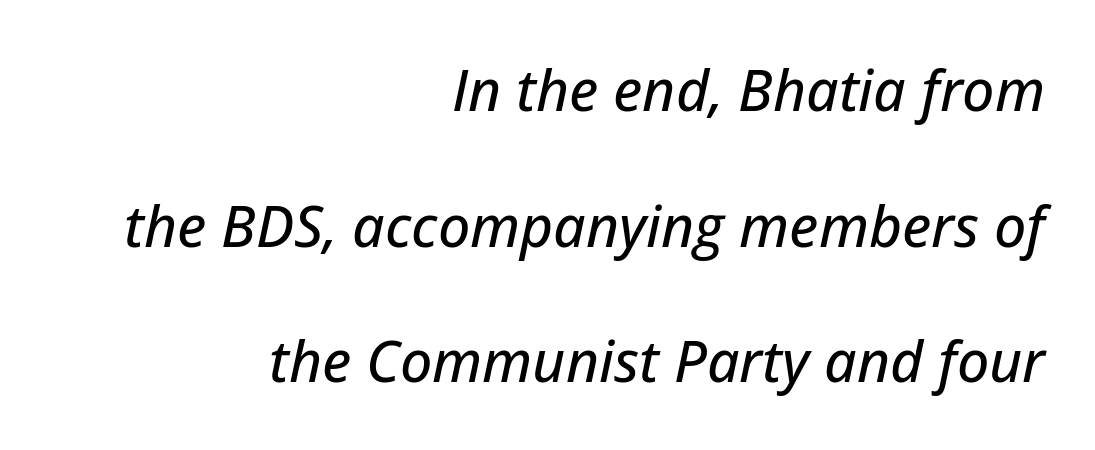
The designer dialed line spacing up above the default. This sample uses plain, unmodified letter spacing. Designer's note — italics engaged. Bare-footed words on every line.
